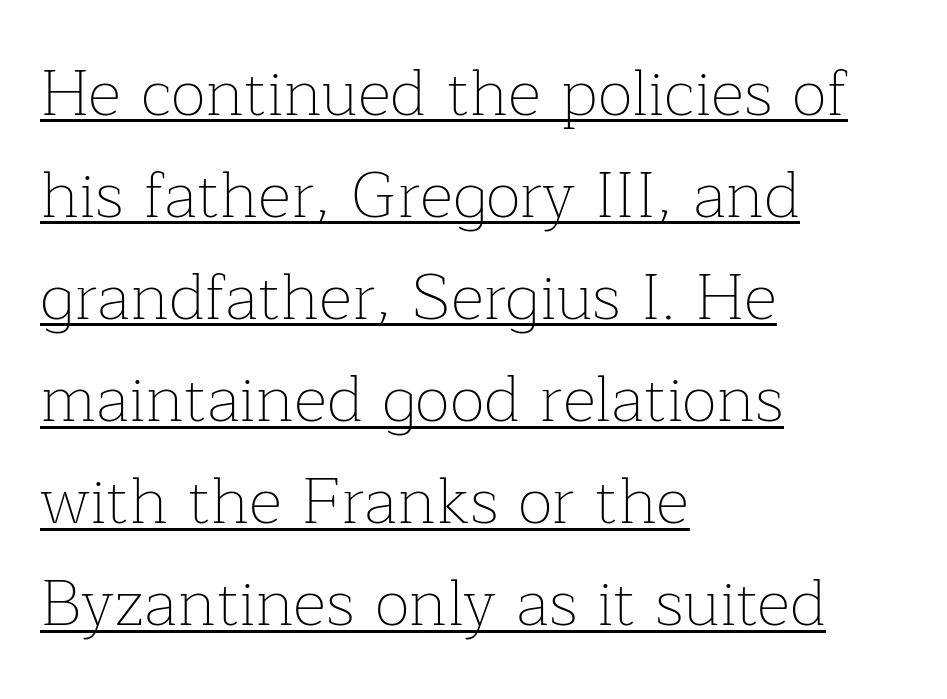
The block of text has a typical density, with ordinary space between rows. Is there any slant? The stems are plumb. These lines are set flush left with a ragged right edge. The lettering is marked with a stroke running underneath it.
